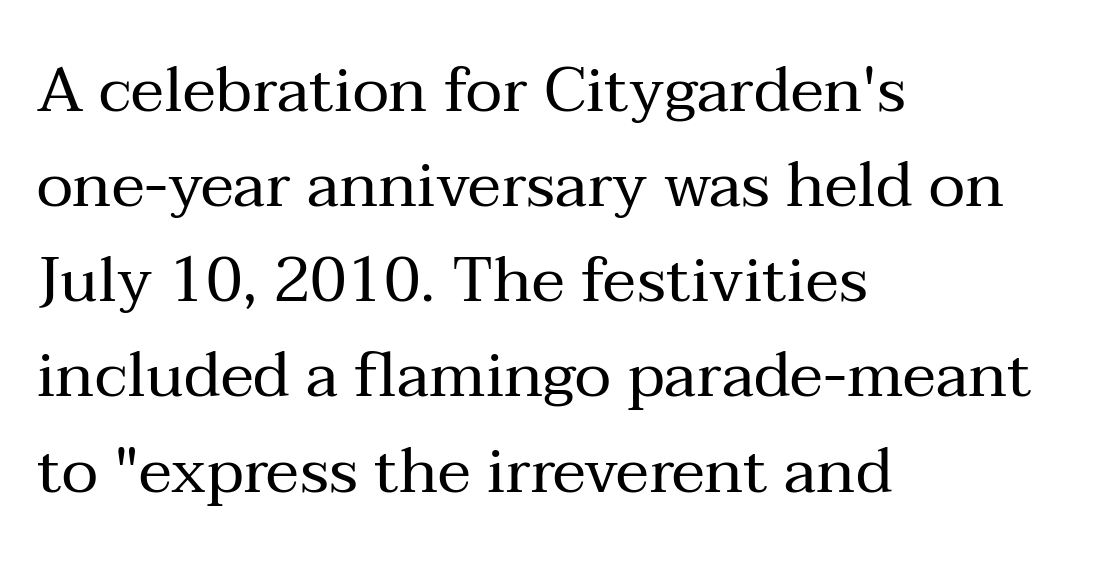
{"serif": "yes", "italic": "no", "bold": "no", "weight": "regular", "width": "normal", "stroke_contrast": "medium", "x_height": "medium", "monospaced": "no", "underline": "no", "align": "left", "line_spacing": "normal", "line_spacing_ratio": 1.51, "letter_spacing": "normal", "letter_spacing_em": 0.0, "glyph_px": 63}
